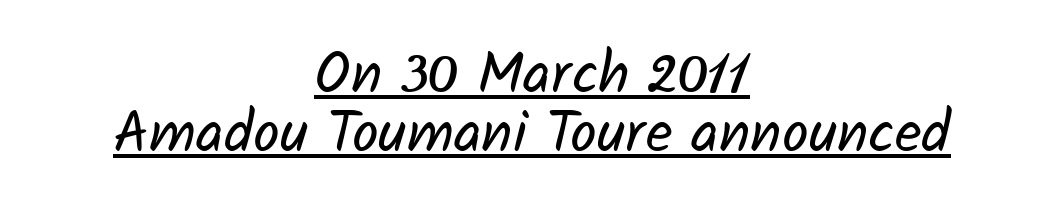
Glyph-to-glyph distance matches everyday printed text. Weight: not bold — regular or lighter. This sample has the flowing, uneven cadence of proportional lettering. Horizontally, the lines are justified to the midpoint only.
